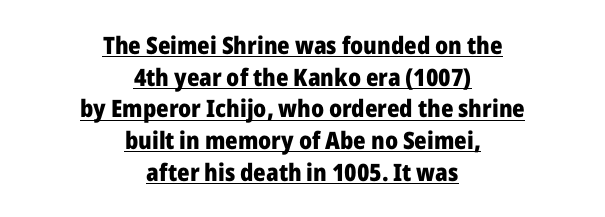
The leading is moderate, giving the passage an even texture. Plenty of ink on the page — the face is bold. Underlining? Definitely there. Nope, not italic — everything's standing straight.
